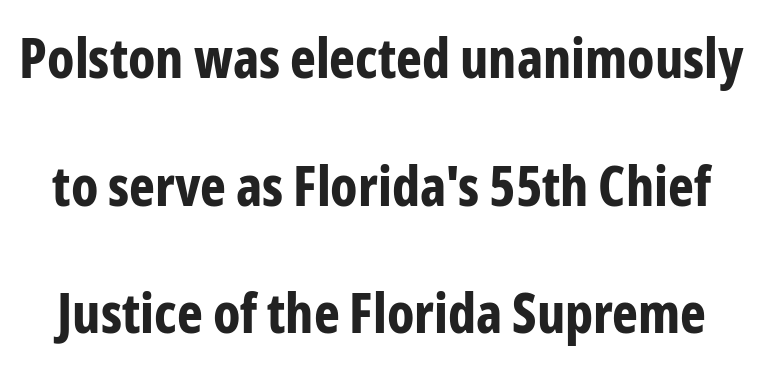
The specimen reads as upright at a glance. Pretty heavy lettering here — definitely bold. The rendering uses a large line-height, opening up the rows. Any mark beneath the type? The region is blank. The passage shown is typed in a proportional face where columns would drift. The rendering keeps characters at their native spacing.
